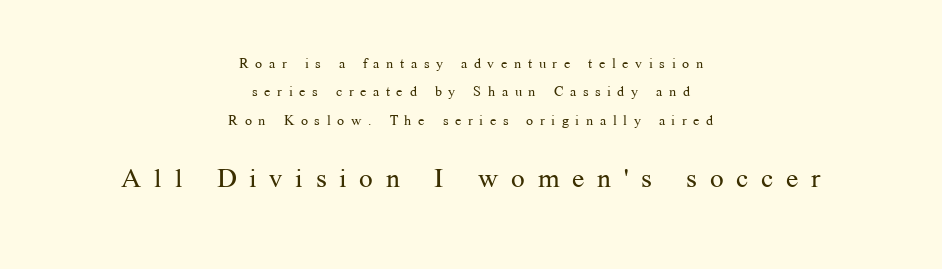
Q: Is the text bold? A: No.
Q: Is the text italic (slanted)? A: No, it is upright.
Q: Is the text underlined? A: No.
Q: How is the paragraph aligned? A: Centered.
Q: Is the spacing between letters normal or unusually wide? A: Unusually wide.
Q: Is the spacing between lines tight, normal or loose? A: Loose.
Q: Which block of text is set in a larger size, the first (top) or the second (bottom)? A: The second (bottom) one.
